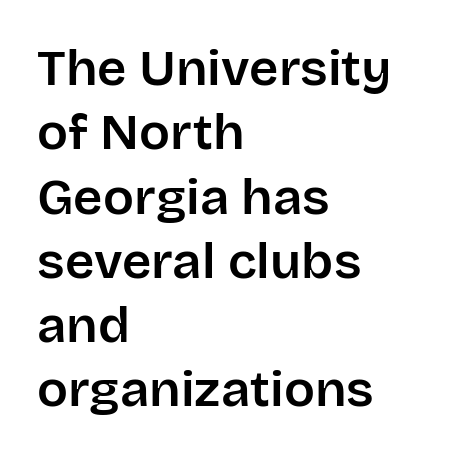
The image shows 51 px sans-serif type, upright; set left-aligned, normal line spacing (1.26x), normal letter spacing, not underlined; low stroke contrast and a large x-height.
